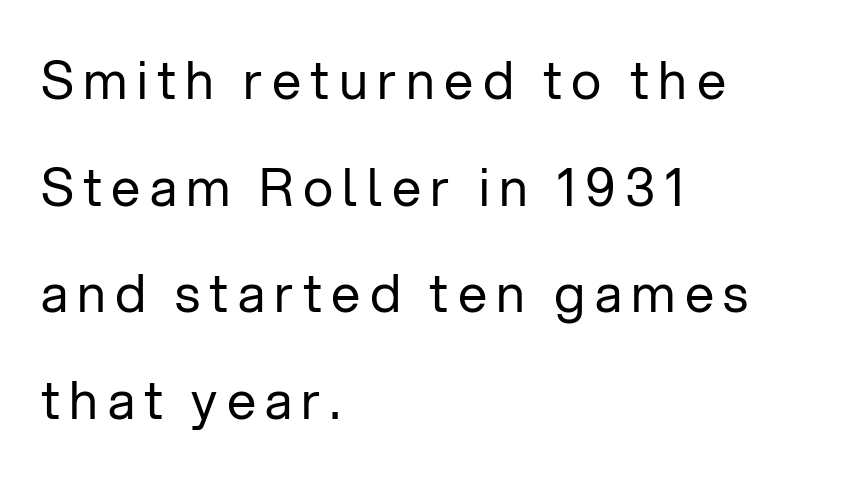
The face used here is proportionally spaced, like ordinary book or web type. The weight tops out at a normal text grade. In CSS terms this would be text-align: left. Are there feet on the stems? There aren't — it's a sans. One glance says open: line gaps are wider than usual.
